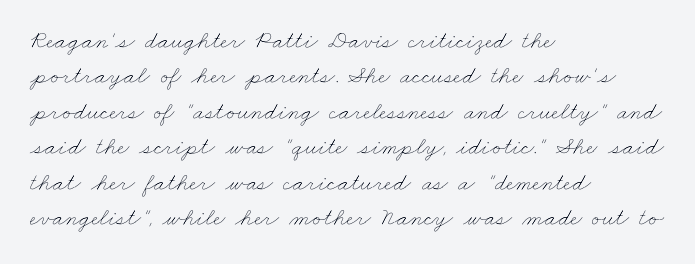
These lines keep a tight, regular rhythm from letter to letter. Whoever set this chose a conventional vertical rhythm. Clear beneath every line of the passage. Ink coverage per letter is moderate at most.
